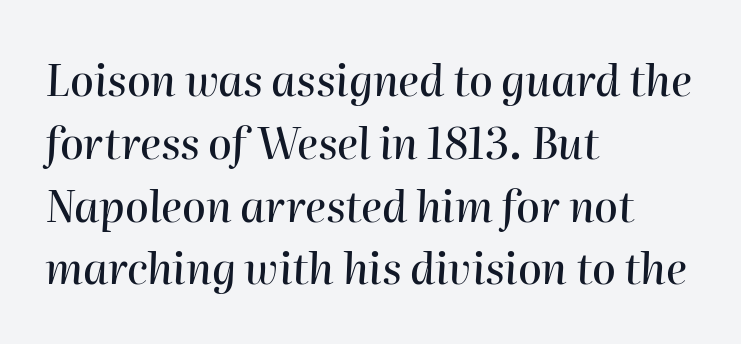
{"italic": "yes", "lean": "right", "slant_degrees": 2, "width": "normal", "stroke_contrast": "high", "x_height": "medium", "monospaced": "no", "underline": "no", "align": "left", "line_spacing": "normal", "line_spacing_ratio": 1.46, "letter_spacing": "normal", "letter_spacing_em": 0.0, "glyph_px": 43}
